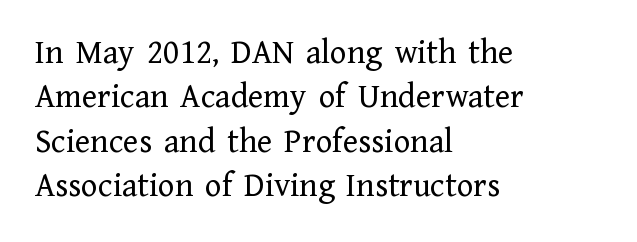
Q: Is the text bold? A: No.
Q: Is the text italic (slanted)? A: No, it is upright.
Q: Is the typeface a serif or a sans-serif typeface? A: Serif.
Q: Is the text underlined? A: No.
Q: How is the paragraph aligned? A: Left-aligned.
Q: Is the spacing between letters normal or unusually wide? A: Normal.
Q: Is the spacing between lines tight, normal or loose? A: Normal.
Q: Width (condensed, normal, or wide)? A: Normal.
Q: Stroke contrast? A: Low.
Q: x-height? A: Medium.
Q: Monospaced? A: No.
